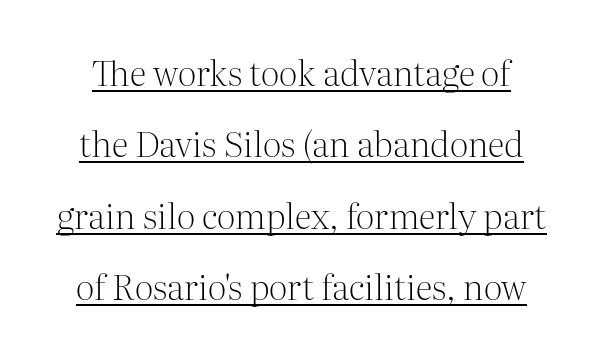
{"serif": "yes", "italic": "no", "bold": "no", "weight": "light", "width": "normal", "stroke_contrast": "medium", "x_height": "medium", "monospaced": "no", "underline": "yes", "line_spacing": "loose", "line_spacing_ratio": 2.04, "letter_spacing": "normal", "letter_spacing_em": 0.0, "glyph_px": 35}
